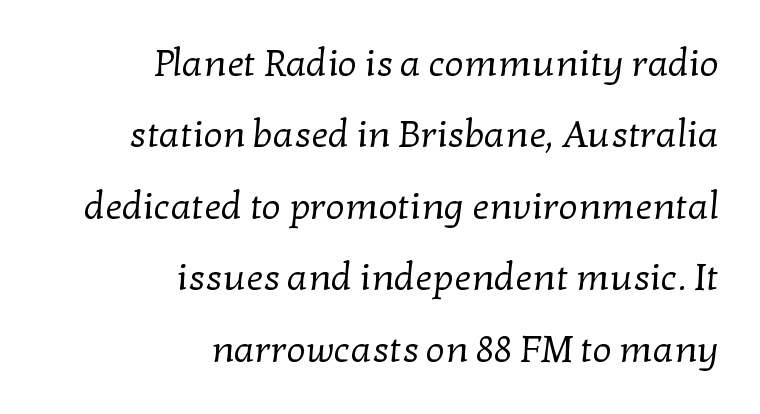
Q: Is the text bold? A: No.
Q: Is the typeface a serif or a sans-serif typeface? A: Serif.
Q: Is the text underlined? A: No.
Q: How is the paragraph aligned? A: Right-aligned.
Q: Is the spacing between letters normal or unusually wide? A: Normal.
Q: Width (condensed, normal, or wide)? A: Normal.
Q: Stroke contrast? A: Low.
Q: x-height? A: Medium.
Q: Monospaced? A: No.
